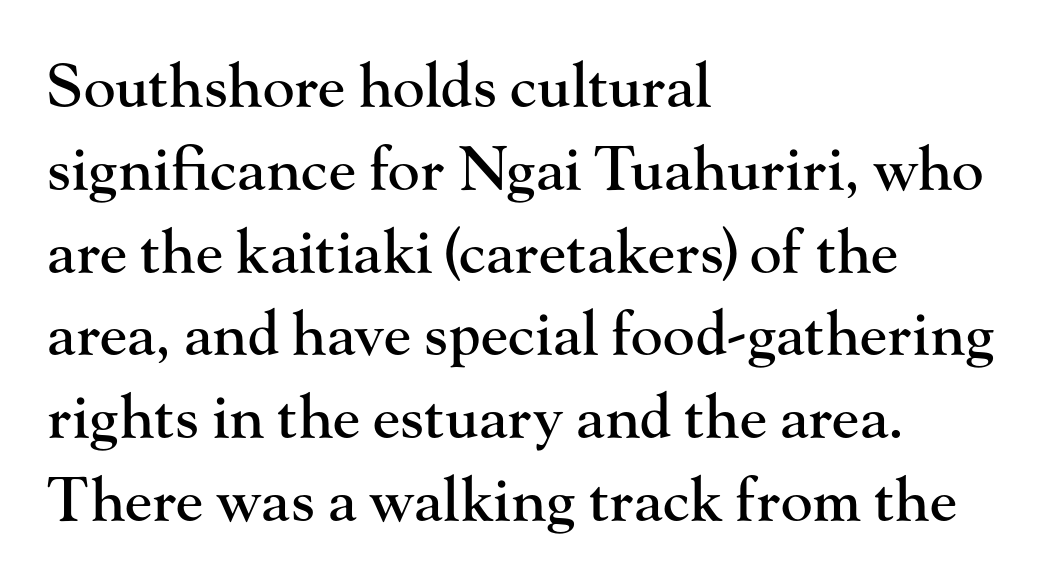
The image shows 60 px serif type, upright; set left-aligned, normal line spacing (1.38x), normal letter spacing, not underlined; high stroke contrast and a small x-height.
